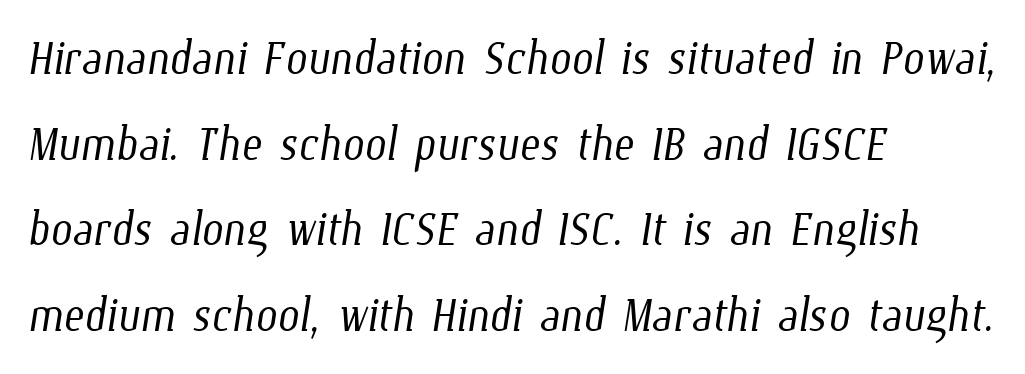
Q: Is the text bold? A: No.
Q: Is the text underlined? A: No.
Q: How is the paragraph aligned? A: Left-aligned.
Q: Is the spacing between letters normal or unusually wide? A: Normal.
Q: Is the spacing between lines tight, normal or loose? A: Normal.
Q: Width (condensed, normal, or wide)? A: Condensed.
Q: Stroke contrast? A: Low.
Q: x-height? A: Medium.
Q: Monospaced? A: No.
